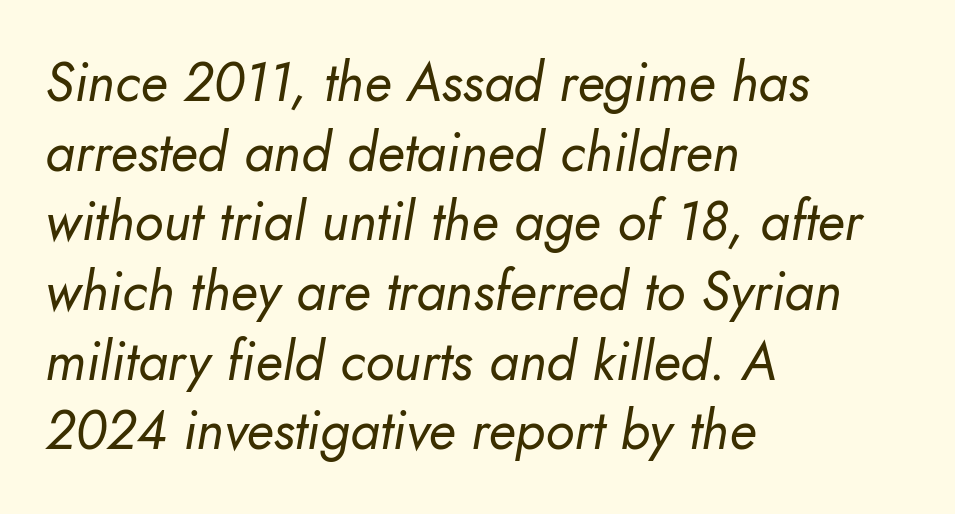
The lines in this sample share a left origin and differ only in where they stop. Would a proofreader flag this as italicized? Yes. Spacing verdict: proportional, widths tailored to each character. Inter-character spacing is left at the font's built-in metrics. Compared with a typical body face, this is equally light or lighter still. What's the leading like? Ordinary, nothing unusual.
